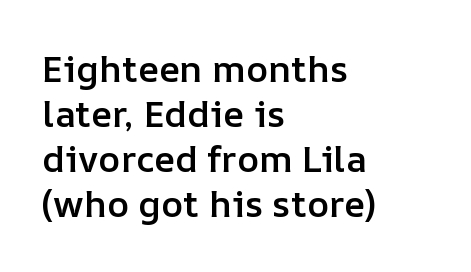
{"italic": "no", "bold": "semi", "weight": "semibold", "width": "normal", "stroke_contrast": "low", "x_height": "medium", "monospaced": "no", "underline": "no", "align": "left", "line_spacing_ratio": 1.22, "letter_spacing": "normal", "letter_spacing_em": 0.0, "glyph_px": 37}
